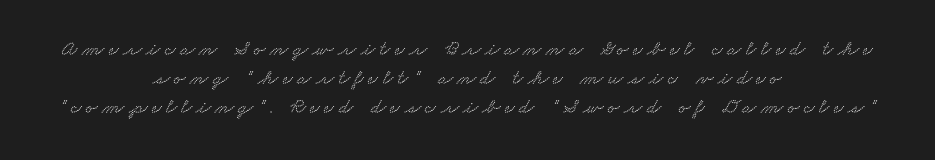
The image shows 21 px text type; set centered, normal line spacing (1.38x), unusually wide letter spacing (+0.22 em), not underlined.
